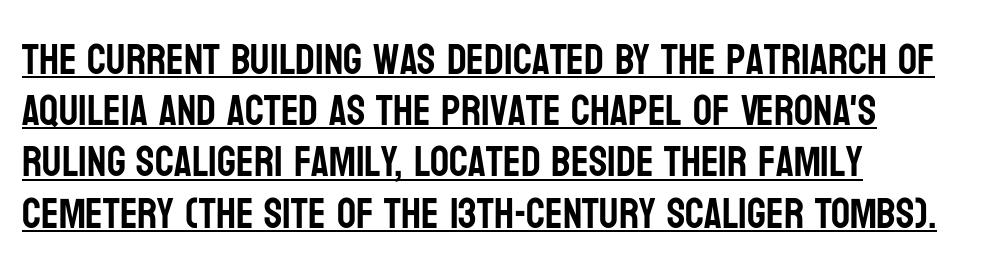
Q: Is the text italic (slanted)? A: No, it is upright.
Q: Is the typeface a serif or a sans-serif typeface? A: Sans-serif.
Q: Is the text underlined? A: Yes.
Q: How is the paragraph aligned? A: Left-aligned.
Q: Is the spacing between letters normal or unusually wide? A: Normal.
Q: Width (condensed, normal, or wide)? A: Condensed.
Q: Stroke contrast? A: Low.
Q: x-height? A: Large.
Q: Monospaced? A: No.
